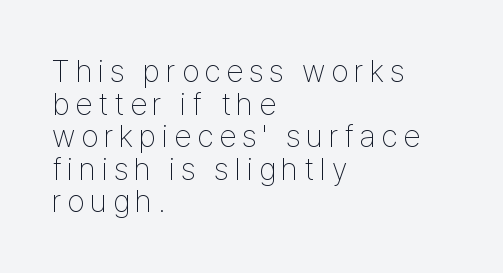
The image shows 31 px thin, condensed sans-serif type, upright; set left-aligned, tight line spacing (1.05x), not underlined; low stroke contrast and a medium x-height.
